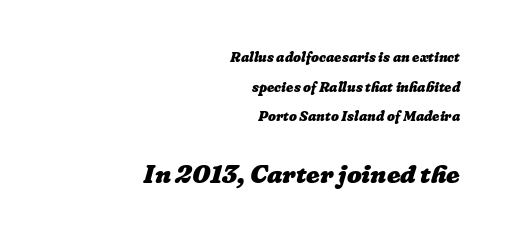
Airy leading. Character size in the trailing block exceeds that of the leading block. Glyph-to-glyph distance matches everyday printed text. The gap between lines stays unmarked. Is the type bold? Yes — the strokes are clearly thick and heavy. Layout note: lines flush right.
